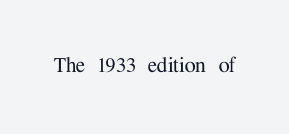
{"italic": "no", "underline": "no", "letter_spacing": "normal", "letter_spacing_em": 0.0, "glyph_px": 25}
